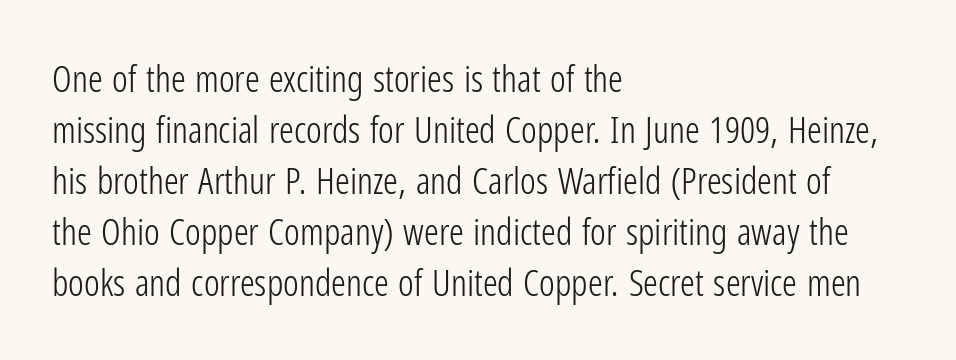
{"serif": "no", "italic": "no", "bold": "no", "weight": "light", "width": "condensed", "stroke_contrast": "low", "x_height": "medium", "monospaced": "no", "underline": "no", "align": "left", "line_spacing": "normal", "line_spacing_ratio": 1.38, "letter_spacing": "normal", "letter_spacing_em": 0.0, "glyph_px": 37}
